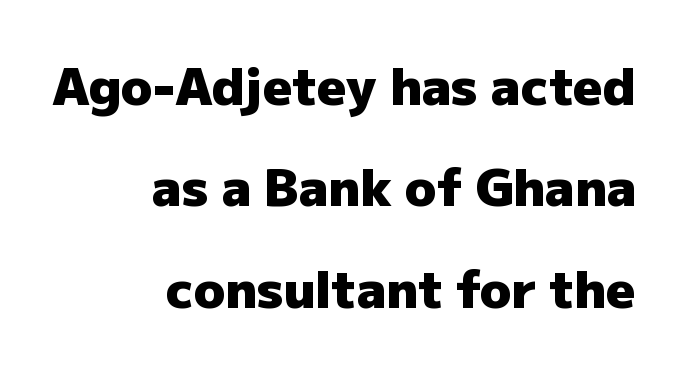
Line endings align vertically; line beginnings do not. Classification — sans serif. If you drew a line through each stem, it would be perfectly vertical. No extra tracking has been applied to these lines.
